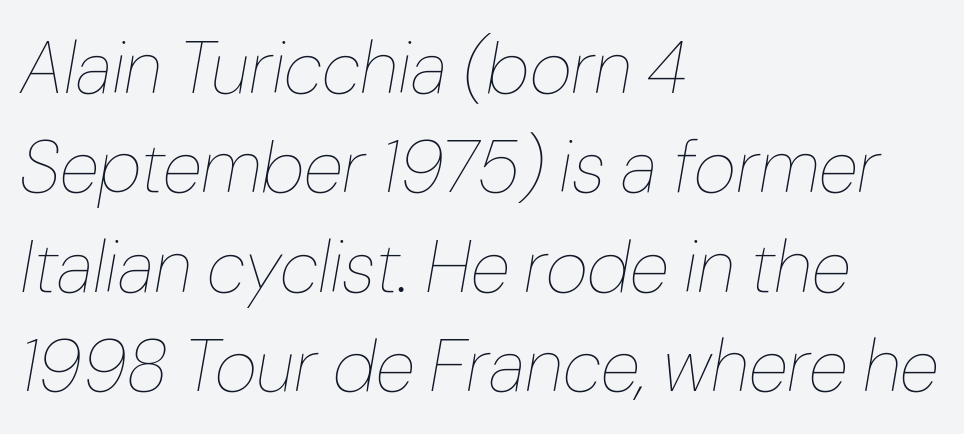
Unbolded letterforms with no extra heft. Varying glyph widths throughout — classic text-font behaviour. Is there much room between lines? A standard amount, neither cramped nor airy. You can tell it's italic because the verticals aren't actually vertical. Compared with typical body copy, the letter spacing here is the same.
